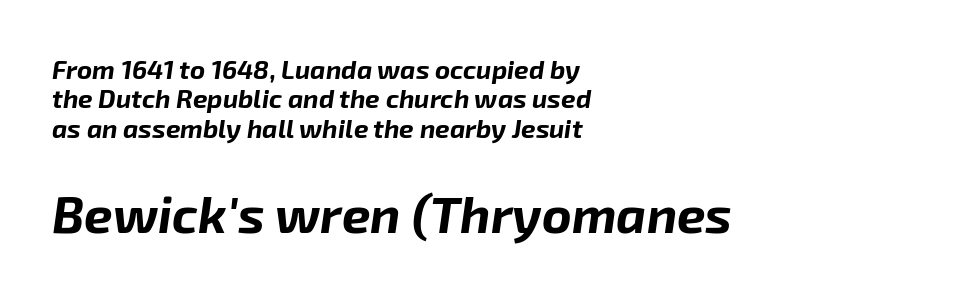
Vertical spacing — tight. Letters rest on an invisible, unmarked baseline. The emphasis by scale lands on block number two, below. Weight check: bold — yes, fully.
